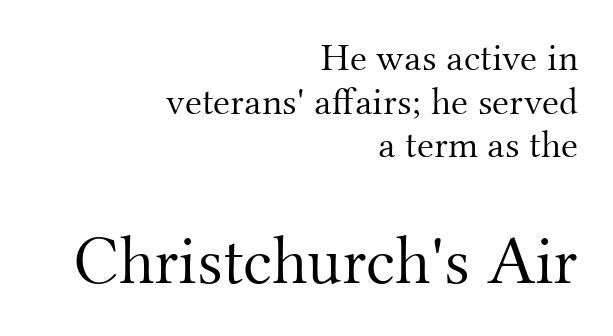
{"serif": "yes", "italic": "no", "bold": "no", "weight": "light", "width": "normal", "stroke_contrast": "medium", "x_height": "small", "monospaced": "no", "underline": "no", "align": "right", "line_spacing": "tight", "line_spacing_ratio": 1.12, "letter_spacing": "normal", "letter_spacing_em": 0.0, "larger_block": "second", "size_ratio": 1.77, "glyph_px": 69}
